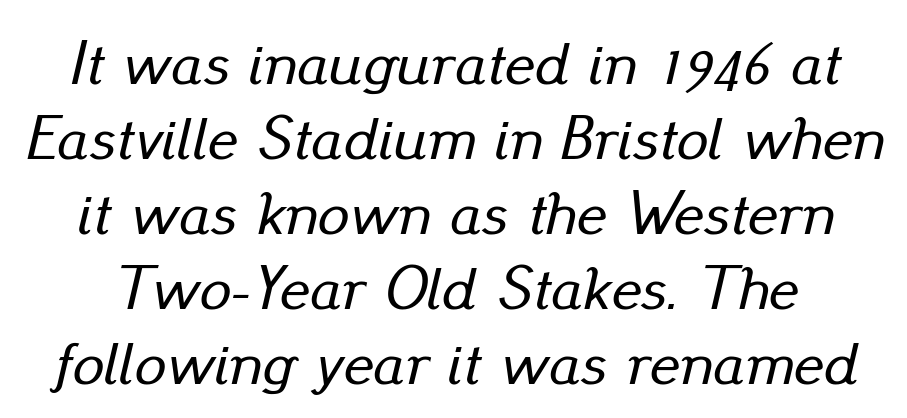
Q: Is the text italic (slanted)? A: Yes, it leans right by about 13 degrees.
Q: Is the text underlined? A: No.
Q: Is the spacing between letters normal or unusually wide? A: Normal.
Q: Width (condensed, normal, or wide)? A: Normal.
Q: Stroke contrast? A: Low.
Q: x-height? A: Small.
Q: Monospaced? A: No.
